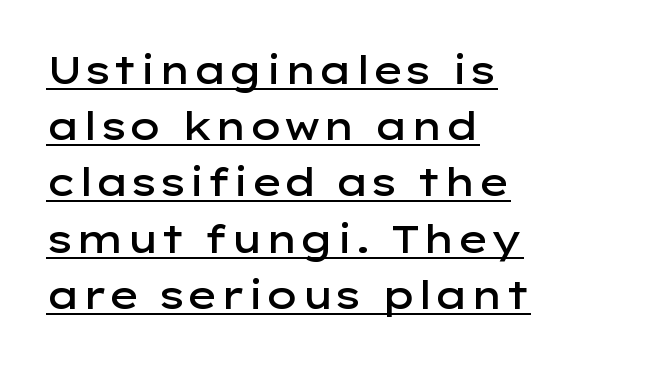
The image shows 38 px semibold, wide sans-serif type, upright; set left-aligned, normal line spacing (1.48x), normal letter spacing, underlined; low stroke contrast and a medium x-height.
